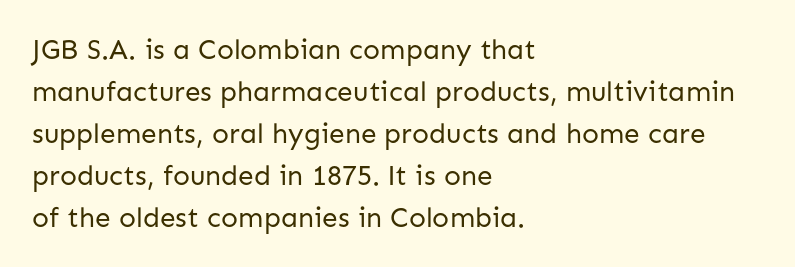
{"serif": "no", "italic": "no", "bold": "no", "weight": "regular", "width": "normal", "stroke_contrast": "low", "x_height": "medium", "monospaced": "no", "underline": "no", "align": "left", "line_spacing": "normal", "line_spacing_ratio": 1.5, "letter_spacing": "normal", "letter_spacing_em": 0.0, "glyph_px": 28}
